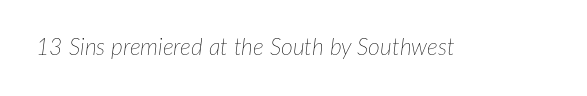
The image shows 23 px text type, italic (leaning right); set normal letter spacing, not underlined.
